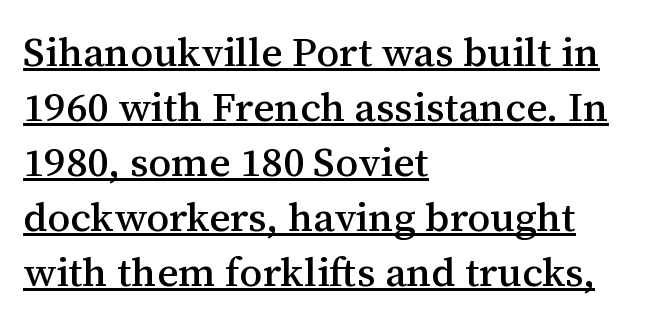
The image shows 41 px serif type, upright; set left-aligned, normal line spacing (1.34x), normal letter spacing, underlined; medium stroke contrast and a medium x-height.
